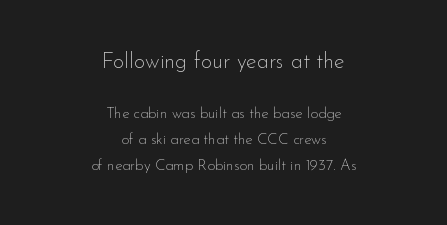
The upper block of text is set noticeably larger than the block beneath it. The axis of the letterforms is exactly vertical. The letterforms sit shoulder to shoulder at normal distance. Words float on clear page, feet unadorned. Heft: none added — not bold.
